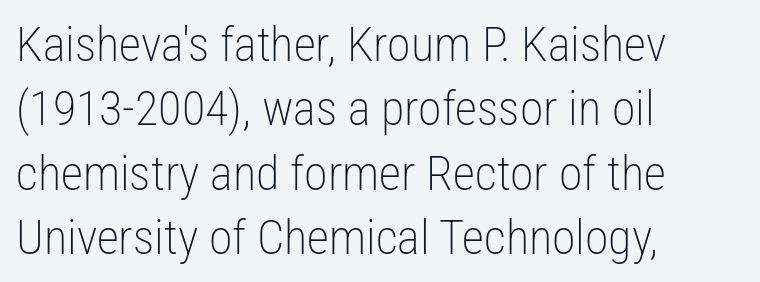
Q: Is the text bold? A: No.
Q: Is the text italic (slanted)? A: No, it is upright.
Q: Is the typeface a serif or a sans-serif typeface? A: Sans-serif.
Q: Is the text underlined? A: No.
Q: How is the paragraph aligned? A: Left-aligned.
Q: Is the spacing between letters normal or unusually wide? A: Normal.
Q: Is the spacing between lines tight, normal or loose? A: Normal.
Q: Width (condensed, normal, or wide)? A: Condensed.
Q: Stroke contrast? A: Low.
Q: x-height? A: Medium.
Q: Monospaced? A: No.
